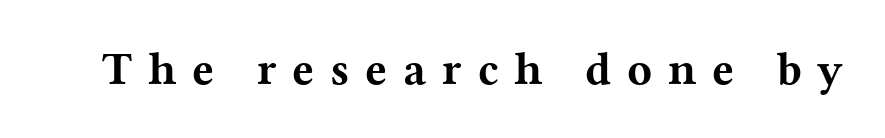
The image shows 46 px bold, wide serif type, upright; set unusually wide letter spacing (+0.34 em), not underlined; medium stroke contrast and a medium x-height.
